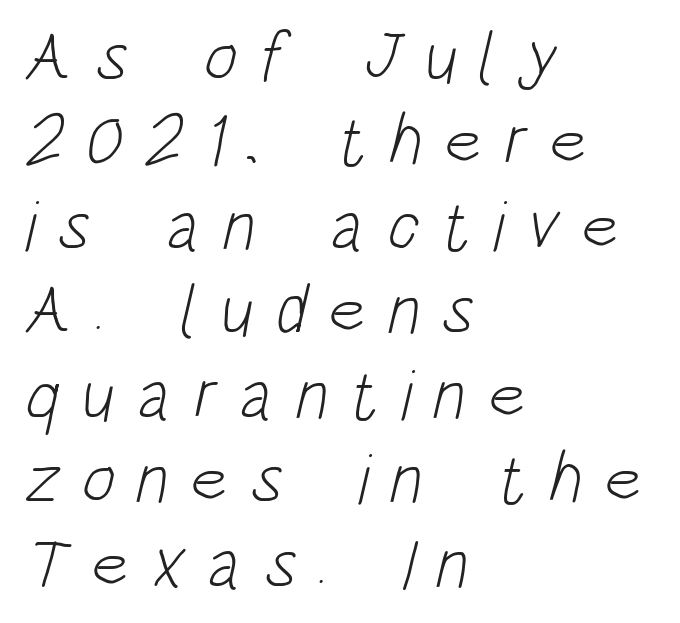
How are the letters spaced? Widely, with obvious added tracking. The lines in this sample share a left origin and differ only in where they stop. Each row of text sits above clean, open space. Grotesque or geometric, the face here clearly has no serifs. Character widths vary here, with narrow letters taking less room than wide ones. Each stroke keeps to a modest, everyday thickness or less.
